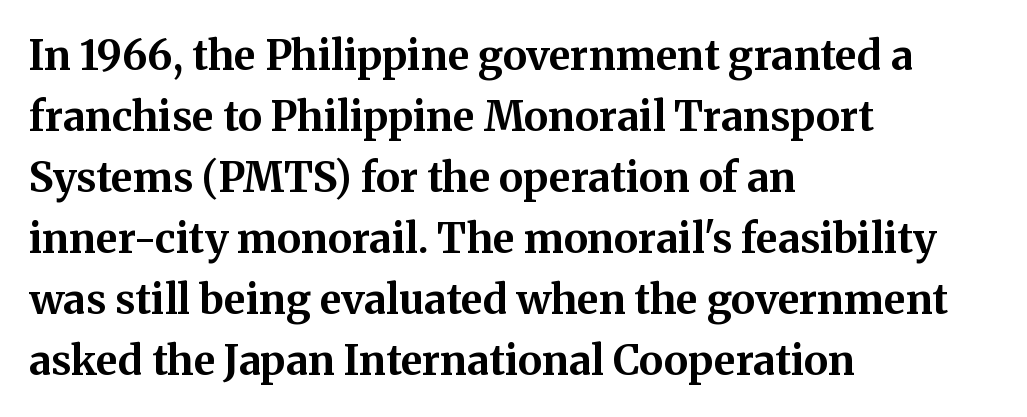
The image shows 41 px bold serif type, upright; set left-aligned, normal line spacing (1.49x), normal letter spacing, not underlined; medium stroke contrast and a medium x-height.
